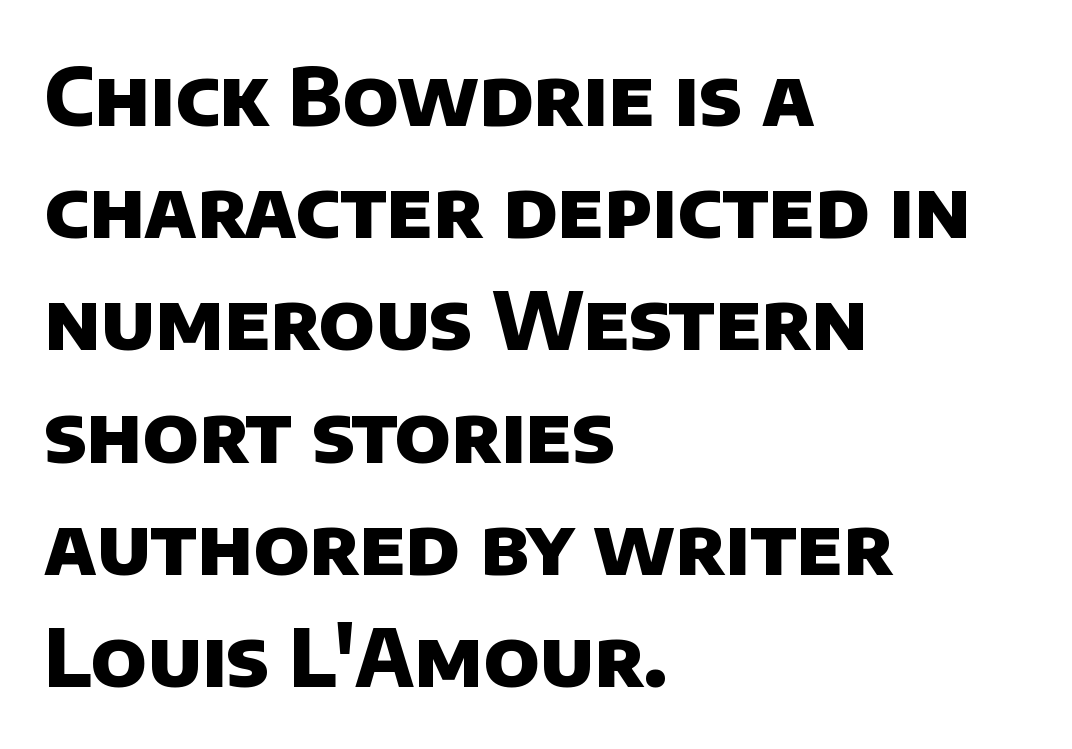
{"serif": "no", "bold": "yes", "weight": "heavy", "width": "normal", "stroke_contrast": "low", "x_height": "large", "monospaced": "no", "underline": "no", "align": "left", "line_spacing": "normal", "line_spacing_ratio": 1.42, "letter_spacing": "normal", "letter_spacing_em": 0.0, "glyph_px": 79}
